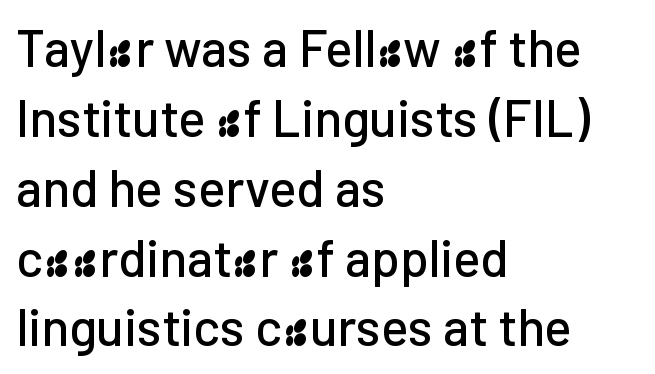
The image shows 51 px sans-serif type, upright; set left-aligned, normal line spacing (1.37x), normal letter spacing, not underlined; low stroke contrast and a medium x-height.
